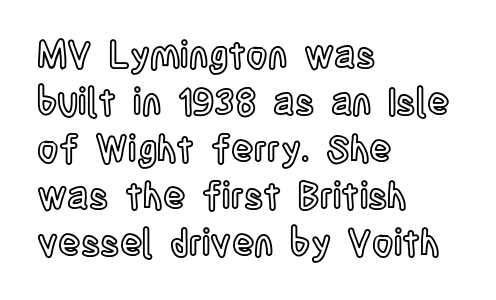
Q: Is the text italic (slanted)? A: No, it is upright.
Q: Is the text underlined? A: No.
Q: How is the paragraph aligned? A: Left-aligned.
Q: Is the spacing between letters normal or unusually wide? A: Normal.
Q: Is the spacing between lines tight, normal or loose? A: Normal.
Q: Width (condensed, normal, or wide)? A: Condensed.
Q: x-height? A: Large.
Q: Monospaced? A: No.
